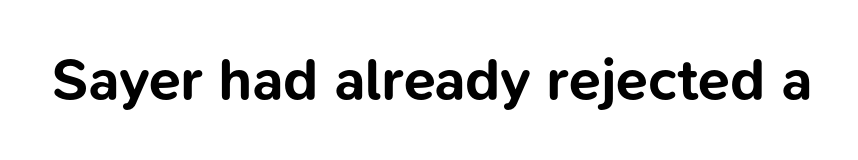
The image shows 58 px bold sans-serif type, upright; set normal letter spacing, not underlined; low stroke contrast and a medium x-height.
